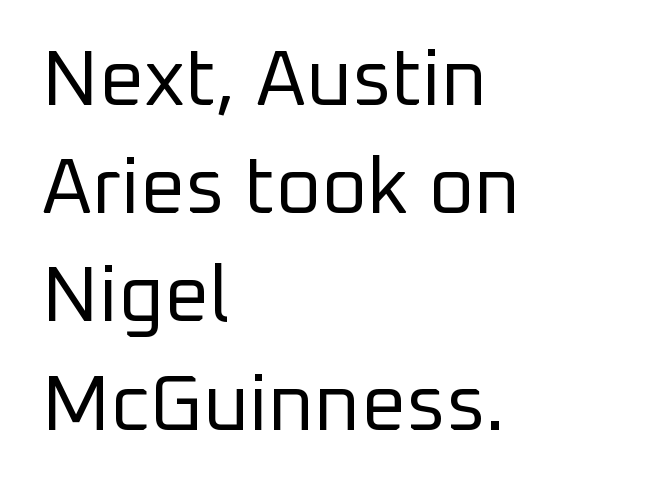
{"serif": "no", "italic": "no", "bold": "no", "weight": "regular", "width": "normal", "stroke_contrast": "low", "x_height": "medium", "monospaced": "no", "underline": "no", "align": "left", "line_spacing": "normal", "line_spacing_ratio": 1.37, "letter_spacing": "normal", "letter_spacing_em": 0.0, "glyph_px": 79}
